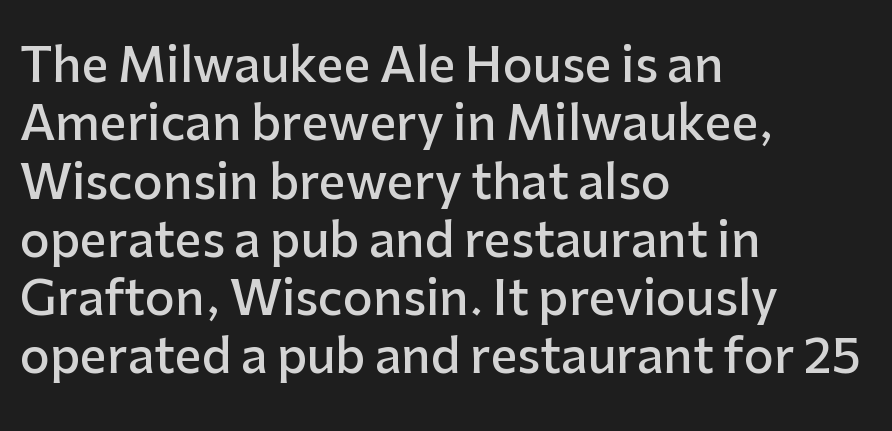
A typesetter would call this zero additional tracking. Typeset ragged right — the left edge is the straight one. Set as a demibold, roughly 600 on the weight scale. Only glyphs here, with clear space below each row. These lines are composed in type without serifs.
